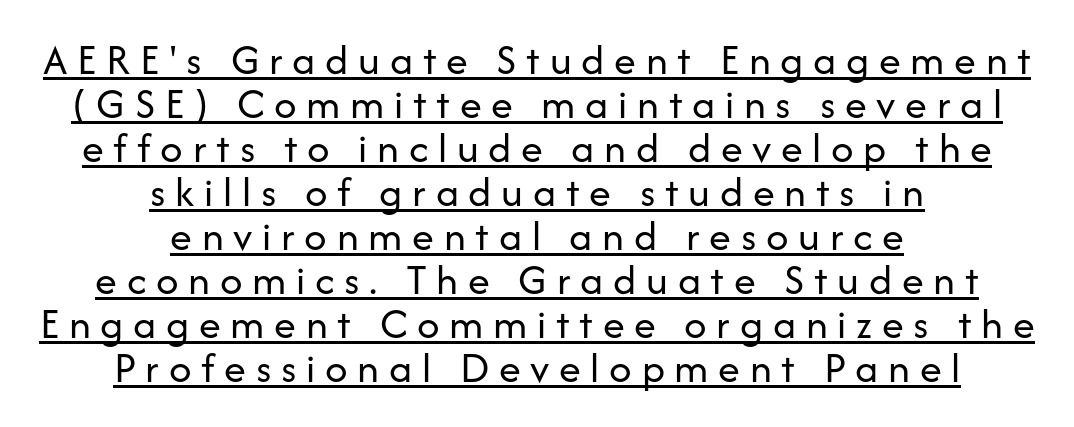
Quick note: underline on. Is this a sans? Yes — the strokes have no serifs. A typesetter would call this leading minimal, almost set solid. This sample has the flowing, uneven cadence of proportional lettering. In CSS terms this would be text-align: center. The letterforms sit at book weight or below.
